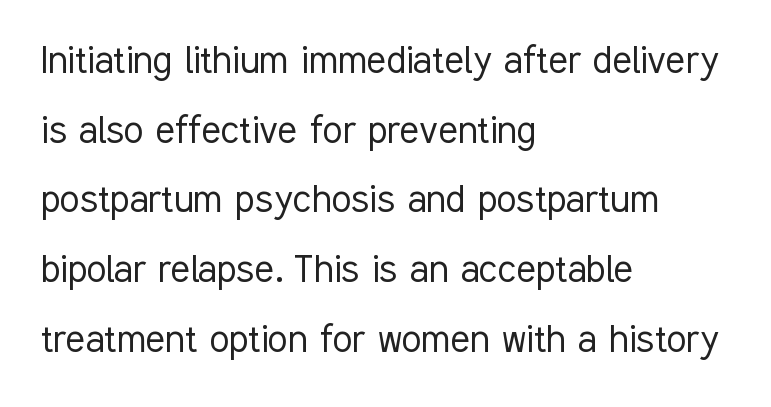
The image shows 45 px light, condensed sans-serif type, upright; set left-aligned, normal line spacing (1.55x), normal letter spacing, not underlined; low stroke contrast and a medium x-height.
